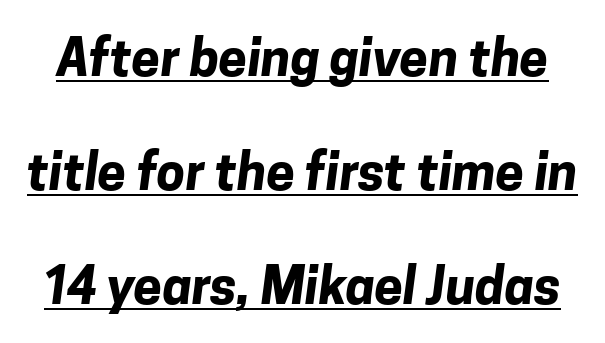
Q: Is the text bold? A: Yes.
Q: Is the typeface a serif or a sans-serif typeface? A: Sans-serif.
Q: Is the text underlined? A: Yes.
Q: Is the spacing between letters normal or unusually wide? A: Normal.
Q: Is the spacing between lines tight, normal or loose? A: Loose.
Q: Width (condensed, normal, or wide)? A: Normal.
Q: Stroke contrast? A: Low.
Q: x-height? A: Medium.
Q: Monospaced? A: No.
